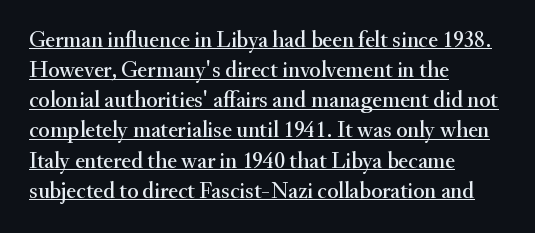
The image shows 23 px text type, upright; set left-aligned, normal line spacing (1.31x), normal letter spacing, underlined.
